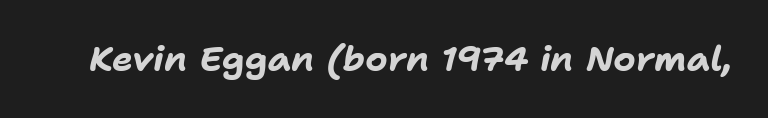
Q: Is the text bold? A: Yes.
Q: Is the text italic (slanted)? A: Yes, it leans right by about 11 degrees.
Q: Is the text underlined? A: No.
Q: Is the spacing between letters normal or unusually wide? A: Normal.
Q: Width (condensed, normal, or wide)? A: Normal.
Q: Stroke contrast? A: Low.
Q: x-height? A: Medium.
Q: Monospaced? A: No.
